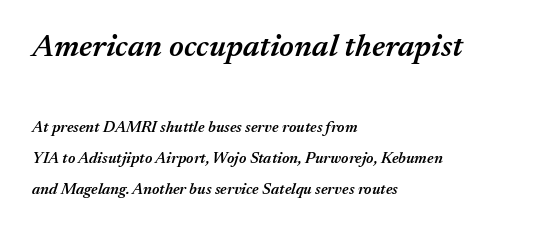
Q: Is the text bold? A: Semi-bold.
Q: Is the text italic (slanted)? A: Yes, it leans right by about 17 degrees.
Q: Is the text underlined? A: No.
Q: How is the paragraph aligned? A: Left-aligned.
Q: Is the spacing between letters normal or unusually wide? A: Normal.
Q: Is the spacing between lines tight, normal or loose? A: Loose.
Q: Which block of text is set in a larger size, the first (top) or the second (bottom)? A: The first (top) one.
Q: Width (condensed, normal, or wide)? A: Normal.
Q: Stroke contrast? A: Medium.
Q: x-height? A: Medium.
Q: Monospaced? A: No.
